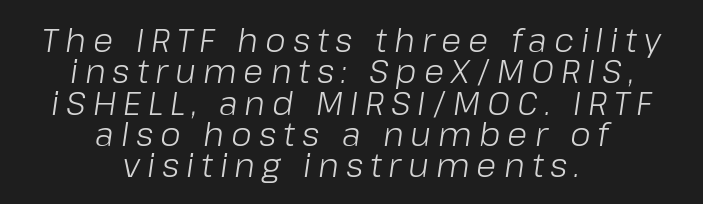
Beneath every word, the page is bare. This is oblique type, the kind used for emphasis or titles. The letters advance in unequal steps, a hallmark of proportional type. Tracking here is generous; glyphs stand well apart from one another. Think standard paragraph weight, or any step lighter than that.
